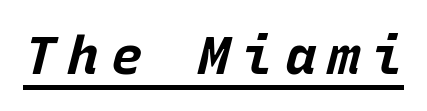
{"italic": "yes", "lean": "right", "slant_degrees": 15, "bold": "yes", "weight": "bold", "width": "normal", "stroke_contrast": "low", "x_height": "large", "monospaced": "yes", "underline": "yes", "letter_spacing": "wide", "letter_spacing_em": 0.22, "glyph_px": 53}
